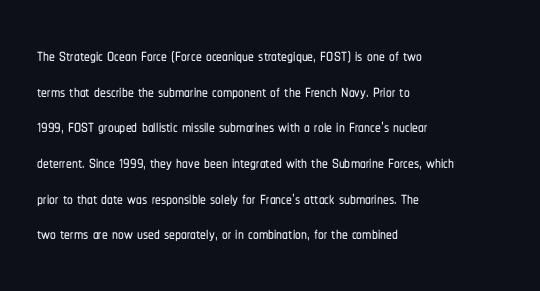
Q: Is the text italic (slanted)? A: No, it is upright.
Q: Is the text underlined? A: No.
Q: How is the paragraph aligned? A: Left-aligned.
Q: Is the spacing between letters normal or unusually wide? A: Normal.
Q: Is the spacing between lines tight, normal or loose? A: Normal.
